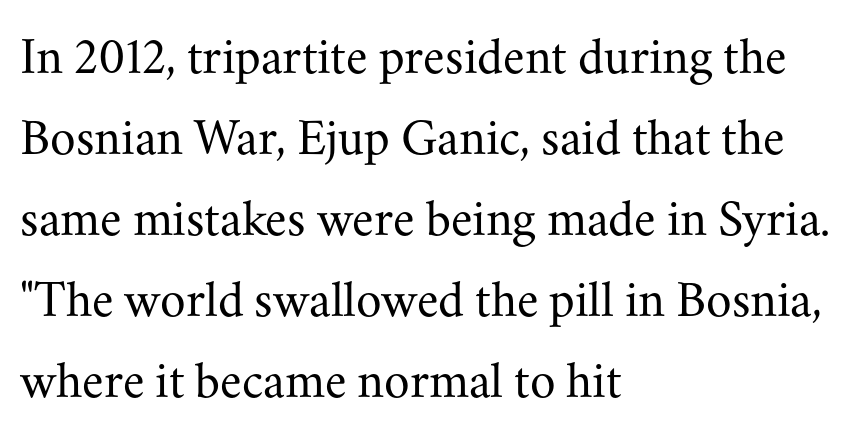
{"serif": "yes", "italic": "no", "bold": "no", "weight": "regular", "width": "normal", "stroke_contrast": "medium", "x_height": "small", "monospaced": "no", "underline": "no", "align": "left", "line_spacing": "normal", "line_spacing_ratio": 1.56, "letter_spacing": "normal", "letter_spacing_em": 0.0, "glyph_px": 52}
